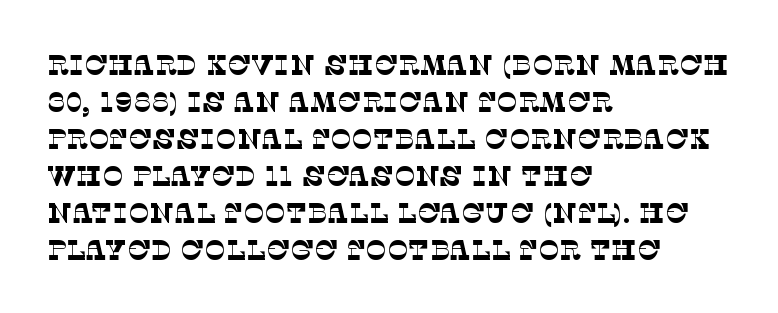
Q: Is the text bold? A: No.
Q: Is the typeface a serif or a sans-serif typeface? A: Serif.
Q: Is the text underlined? A: No.
Q: How is the paragraph aligned? A: Left-aligned.
Q: Is the spacing between letters normal or unusually wide? A: Normal.
Q: Is the spacing between lines tight, normal or loose? A: Normal.
Q: Width (condensed, normal, or wide)? A: Normal.
Q: Stroke contrast? A: Low.
Q: x-height? A: Large.
Q: Monospaced? A: No.
